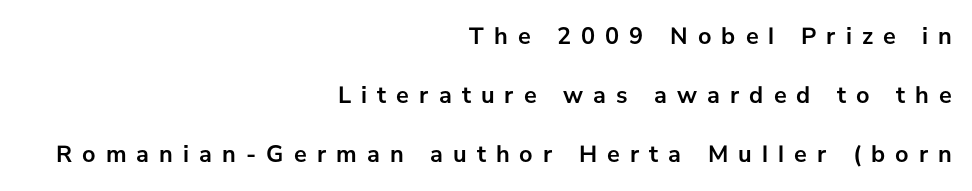
{"italic": "no", "bold": "yes", "underline": "no", "align": "right", "line_spacing": "loose", "line_spacing_ratio": 2.45, "letter_spacing": "wide", "letter_spacing_em": 0.42, "glyph_px": 24}
